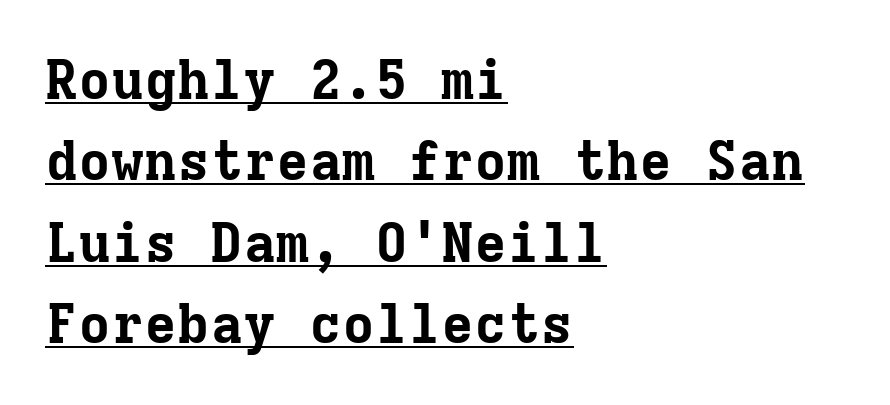
{"serif": "yes", "italic": "no", "bold": "yes", "weight": "bold", "width": "normal", "stroke_contrast": "low", "x_height": "medium", "monospaced": "yes", "underline": "yes", "align": "left", "line_spacing": "normal", "line_spacing_ratio": 1.48, "letter_spacing": "normal", "letter_spacing_em": 0.0, "glyph_px": 55}
